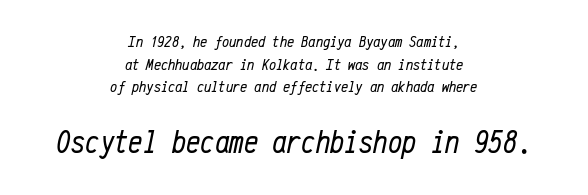
Here the glyphs are tracked normally, forming tight word shapes. Nobody drew a line under any word here. Typeset on center — no edge is straight. Which of the two is more prominent by size? The second, at the bottom. How would I describe the line gaps? Plain and ordinary. The passage shown leans; its letterforms are oblique.
